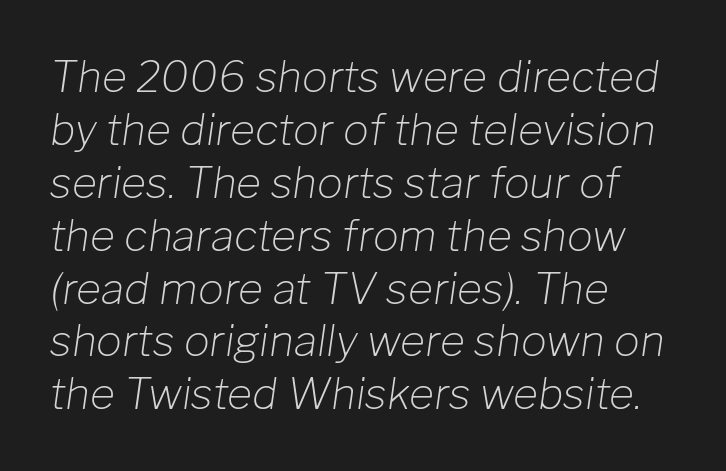
Q: Is the text bold? A: No.
Q: Is the text italic (slanted)? A: Yes, it leans right by about 8 degrees.
Q: Is the text underlined? A: No.
Q: How is the paragraph aligned? A: Left-aligned.
Q: Is the spacing between letters normal or unusually wide? A: Normal.
Q: Width (condensed, normal, or wide)? A: Normal.
Q: Stroke contrast? A: Low.
Q: x-height? A: Medium.
Q: Monospaced? A: No.
